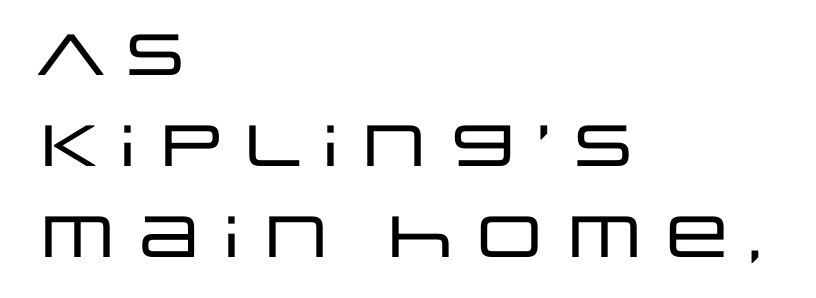
The image shows 58 px wide sans-serif type, upright; set left-aligned, normal line spacing (1.57x), normal letter spacing, not underlined; low stroke contrast and a large x-height.
